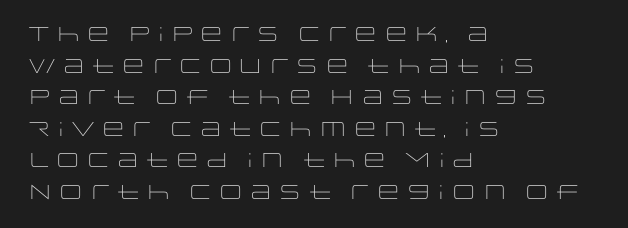
The image shows 20 px text type, upright; set left-aligned, normal line spacing (1.58x), normal letter spacing, not underlined.
